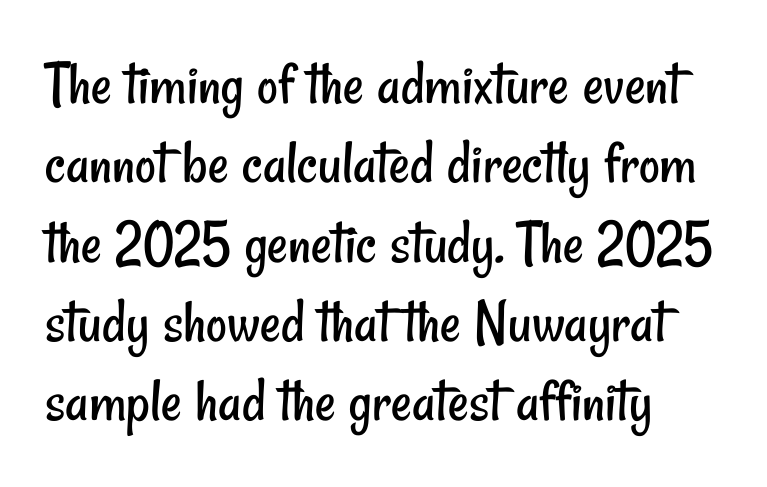
{"serif": "no", "bold": "no", "weight": "regular", "width": "condensed", "stroke_contrast": "low", "x_height": "small", "monospaced": "no", "underline": "no", "align": "left", "line_spacing_ratio": 1.24, "letter_spacing": "normal", "letter_spacing_em": 0.0, "glyph_px": 64}
